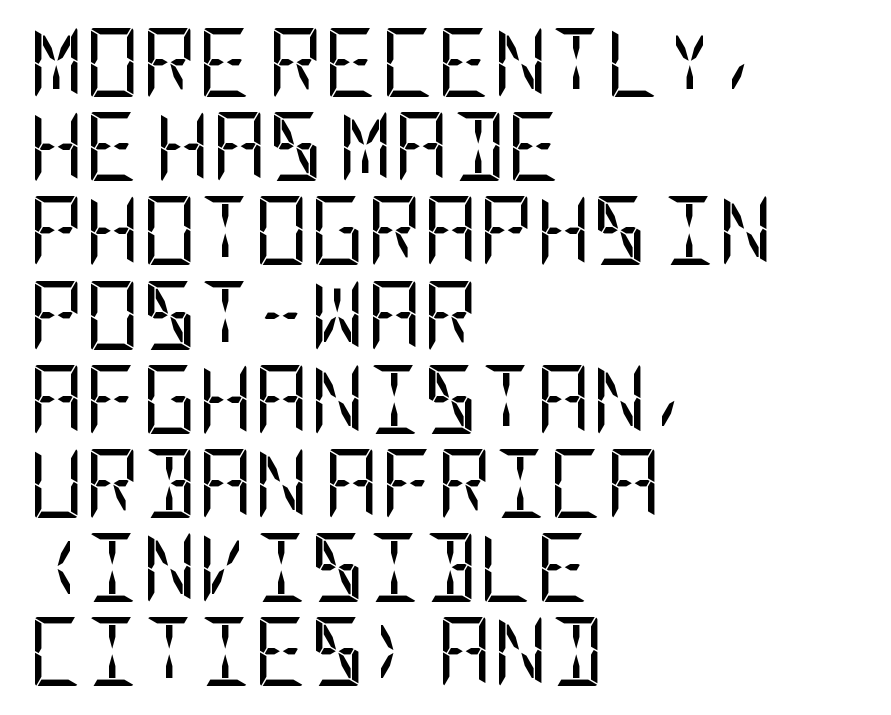
The letters stand straight up with perfectly vertical stems. The passage shown is not bold in any degree. Each letter's strokes conclude bluntly, with no projecting serifs. These lines stack with their left ends in a neat column. Letters rest on an invisible, unmarked baseline.
